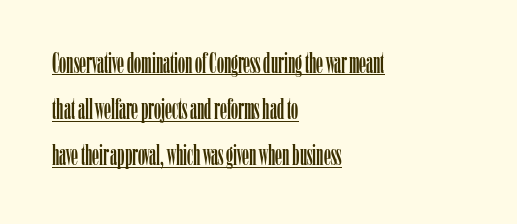
Where is the straight margin? On the left. A normal amount of white space separates one row of letters from the next. The letters sit at their default tracking, neither squeezed nor spread. The sample's only ornament is a line tracing under the words. Note the varied advance widths — an 'i' is clearly narrower than an 'm'. A roman cut, with each character standing at attention.
